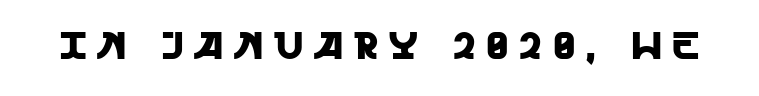
A typesetter would mark this as roman, not italic. To sum up the face: it is a sans, with no serifs. This sample has the flowing, uneven cadence of proportional lettering. The foot of each line stays bare and open. These lines have a slow, spaced-out rhythm from letter to letter.
